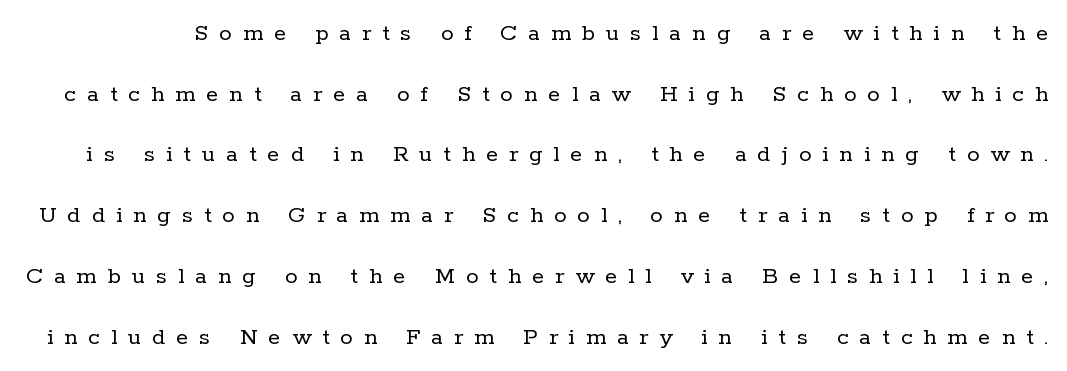
{"italic": "no", "bold": "no", "underline": "no", "line_spacing": "loose", "line_spacing_ratio": 2.43, "letter_spacing": "wide", "letter_spacing_em": 0.44, "glyph_px": 25}
